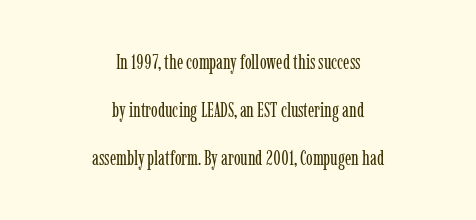
Caption: multi-line text, centered on the measure. The line texture is even and compact thanks to regular tracking. Characters remain perfectly vertical along every line. Reading down the column, the eye jumps a long way to each next line.
